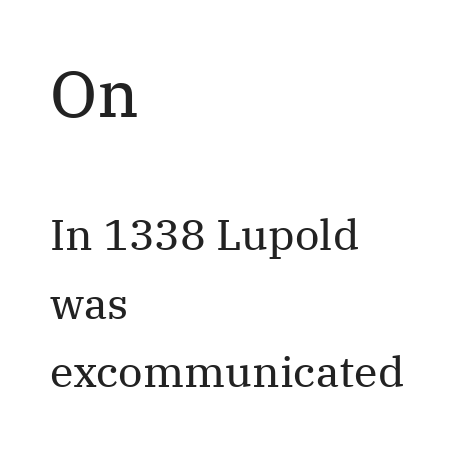
The face used here is seriffed, in the tradition of book romans. The paragraph has a hard left edge and a soft right edge. Beneath every word, the page is bare. The face used here appears at its bigger size in the upper chunk. Looks like regular typesetting: each glyph gets only the width it needs. Letters have the restrained weight of plain body copy at most.
